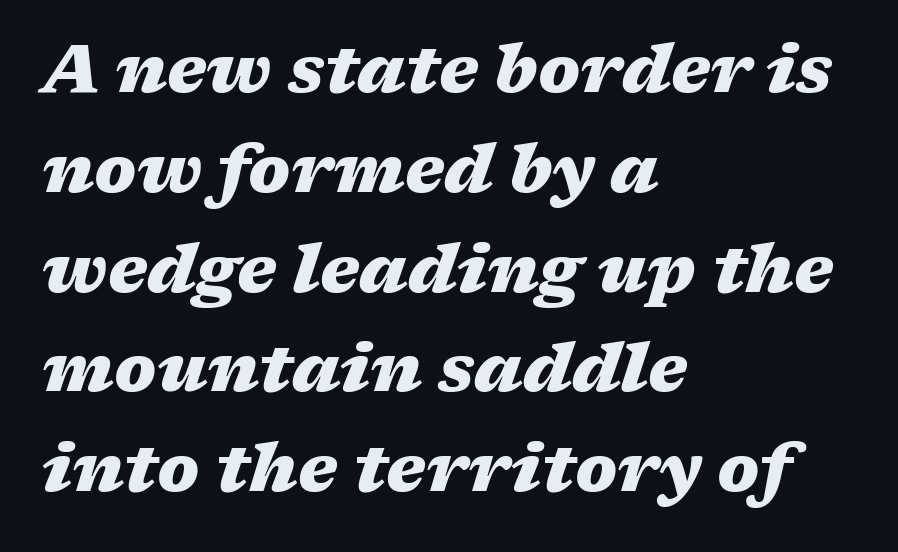
The image shows 67 px heavy, wide type, italic (leaning right); set left-aligned, normal line spacing (1.49x), normal letter spacing, not underlined; medium stroke contrast and a medium x-height.
